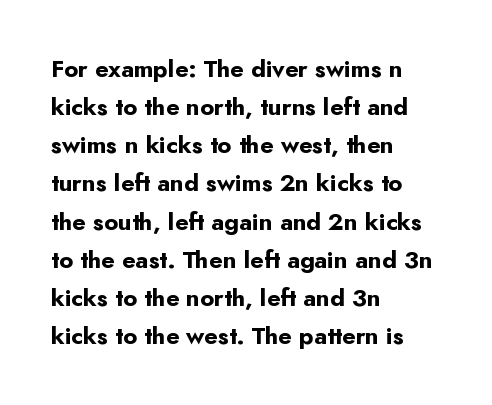
{"italic": "no", "bold": "yes", "underline": "no", "align": "left", "line_spacing": "normal", "line_spacing_ratio": 1.59, "letter_spacing": "normal", "letter_spacing_em": 0.0, "glyph_px": 24}
